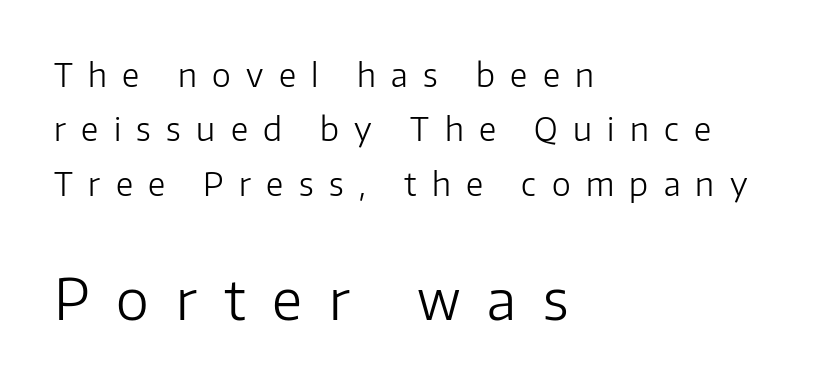
The image shows 56 px light sans-serif type, upright; set left-aligned, normal line spacing (1.7x), unusually wide letter spacing (+0.48 em), not underlined; the second (bottom) block is 1.75x larger; low stroke contrast and a medium x-height.
